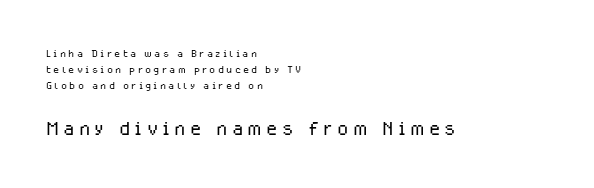
Where is the straight margin? On the left. The space directly below the letters is spotless. Posture: upright roman. These lines huddle together more closely than default settings would place them. You get the small type first, then a jump to larger type.
